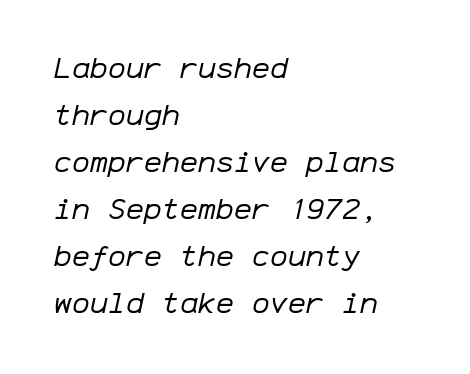
The image shows 30 px regular-weight type, italic (leaning right), monospaced; set left-aligned, normal line spacing (1.57x), normal letter spacing, not underlined; low stroke contrast and a medium x-height.
